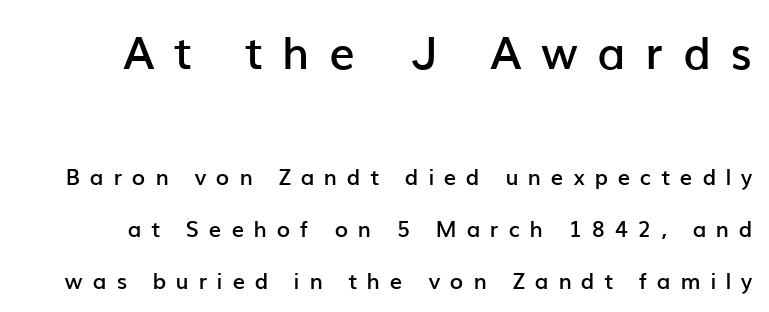
Q: Is the text bold? A: Semi-bold.
Q: Is the text italic (slanted)? A: No, it is upright.
Q: Is the typeface a serif or a sans-serif typeface? A: Sans-serif.
Q: Is the text underlined? A: No.
Q: Is the spacing between letters normal or unusually wide? A: Unusually wide.
Q: Is the spacing between lines tight, normal or loose? A: Loose.
Q: Which block of text is set in a larger size, the first (top) or the second (bottom)? A: The first (top) one.
Q: Width (condensed, normal, or wide)? A: Normal.
Q: Stroke contrast? A: Low.
Q: x-height? A: Medium.
Q: Monospaced? A: No.
